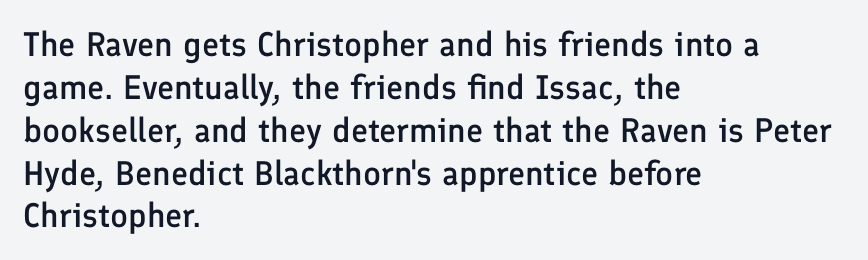
Q: Is the text bold? A: Semi-bold.
Q: Is the text italic (slanted)? A: No, it is upright.
Q: Is the typeface a serif or a sans-serif typeface? A: Sans-serif.
Q: Is the text underlined? A: No.
Q: How is the paragraph aligned? A: Left-aligned.
Q: Is the spacing between letters normal or unusually wide? A: Normal.
Q: Is the spacing between lines tight, normal or loose? A: Normal.
Q: Width (condensed, normal, or wide)? A: Normal.
Q: Stroke contrast? A: Low.
Q: x-height? A: Medium.
Q: Monospaced? A: No.
